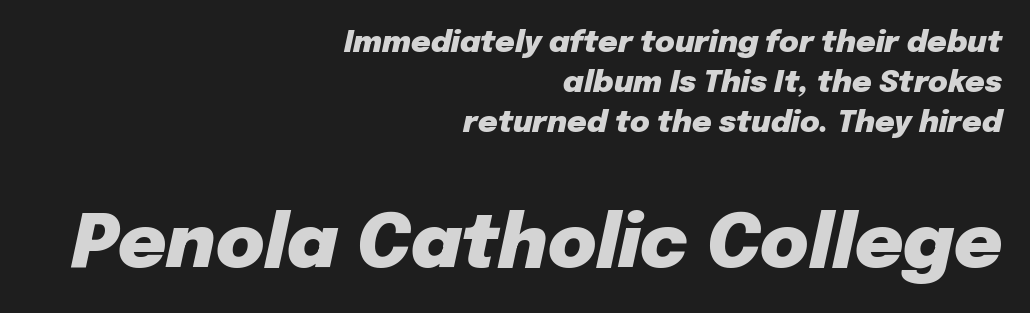
Q: Is the text bold? A: Yes.
Q: Is the text italic (slanted)? A: Yes, it leans right by about 12 degrees.
Q: Is the text underlined? A: No.
Q: How is the paragraph aligned? A: Right-aligned.
Q: Is the spacing between letters normal or unusually wide? A: Normal.
Q: Is the spacing between lines tight, normal or loose? A: Normal.
Q: Which block of text is set in a larger size, the first (top) or the second (bottom)? A: The second (bottom) one.
Q: Width (condensed, normal, or wide)? A: Normal.
Q: Stroke contrast? A: Low.
Q: x-height? A: Medium.
Q: Monospaced? A: No.
